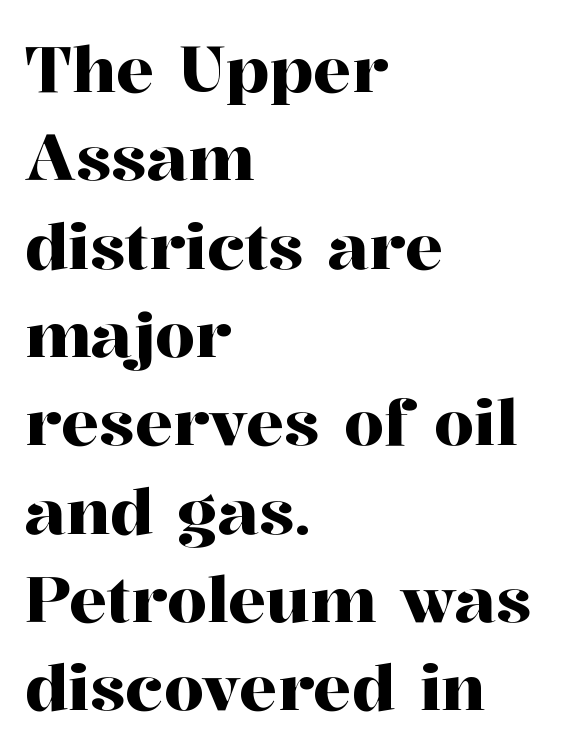
Q: Is the text italic (slanted)? A: No, it is upright.
Q: Is the typeface a serif or a sans-serif typeface? A: Serif.
Q: Is the text underlined? A: No.
Q: How is the paragraph aligned? A: Left-aligned.
Q: Is the spacing between letters normal or unusually wide? A: Normal.
Q: Is the spacing between lines tight, normal or loose? A: Normal.
Q: Width (condensed, normal, or wide)? A: Normal.
Q: Stroke contrast? A: High.
Q: x-height? A: Medium.
Q: Monospaced? A: No.
